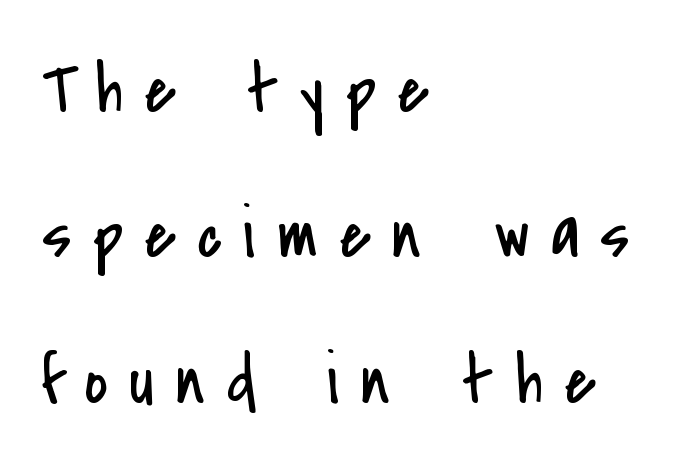
Q: Is the text bold? A: No.
Q: Is the text italic (slanted)? A: No, it is upright.
Q: Is the typeface a serif or a sans-serif typeface? A: Sans-serif.
Q: Is the text underlined? A: No.
Q: How is the paragraph aligned? A: Left-aligned.
Q: Is the spacing between letters normal or unusually wide? A: Unusually wide.
Q: Is the spacing between lines tight, normal or loose? A: Loose.
Q: Width (condensed, normal, or wide)? A: Condensed.
Q: Stroke contrast? A: Low.
Q: x-height? A: Small.
Q: Monospaced? A: No.
